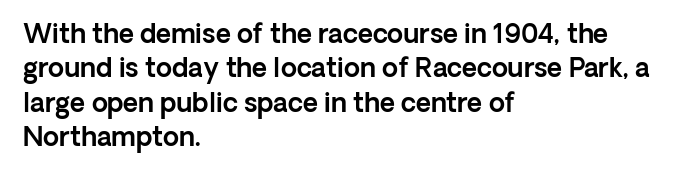
Q: Is the text italic (slanted)? A: No, it is upright.
Q: Is the text underlined? A: No.
Q: How is the paragraph aligned? A: Left-aligned.
Q: Is the spacing between letters normal or unusually wide? A: Normal.
Q: Is the spacing between lines tight, normal or loose? A: Normal.
